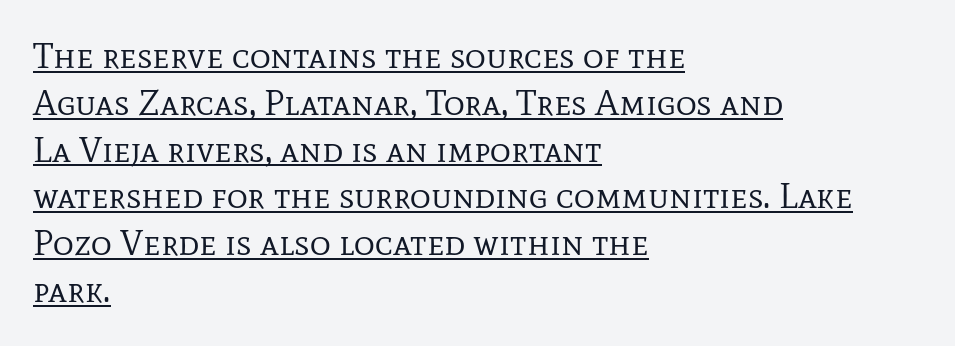
The image shows 36 px regular-weight serif type, upright; set left-aligned, normal line spacing (1.3x), normal letter spacing, underlined; low stroke contrast and a medium x-height.
